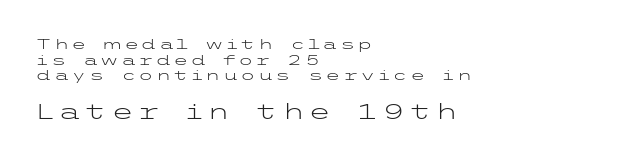
{"italic": "no", "bold": "no", "underline": "no", "align": "left", "line_spacing": "tight", "line_spacing_ratio": 1.11, "larger_block": "second", "size_ratio": 1.5, "glyph_px": 21}
